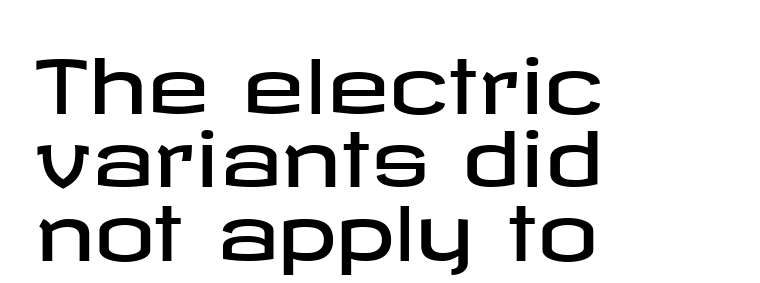
The image shows 75 px wide sans-serif type, upright; set left-aligned, tight line spacing (0.98x), normal letter spacing, not underlined; low stroke contrast and a medium x-height.
